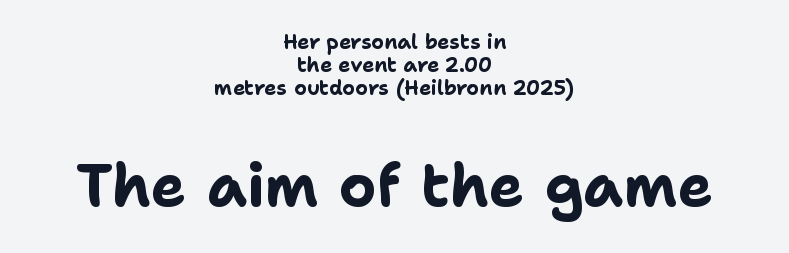
These lines are composed in type without serifs. How are the letters spaced? Ordinarily, with no added tracking. The characters look thick and weighty, a clear bold. Typesetter's note — lower block bumped up in size, upper block left smaller. The font's upright variant was chosen for this text. Spacing verdict: proportional, widths tailored to each character.
